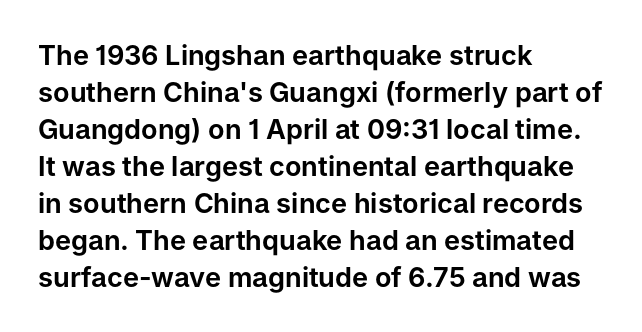
{"italic": "no", "underline": "no", "align": "left", "line_spacing": "normal", "line_spacing_ratio": 1.37, "letter_spacing": "normal", "letter_spacing_em": 0.0, "glyph_px": 27}
